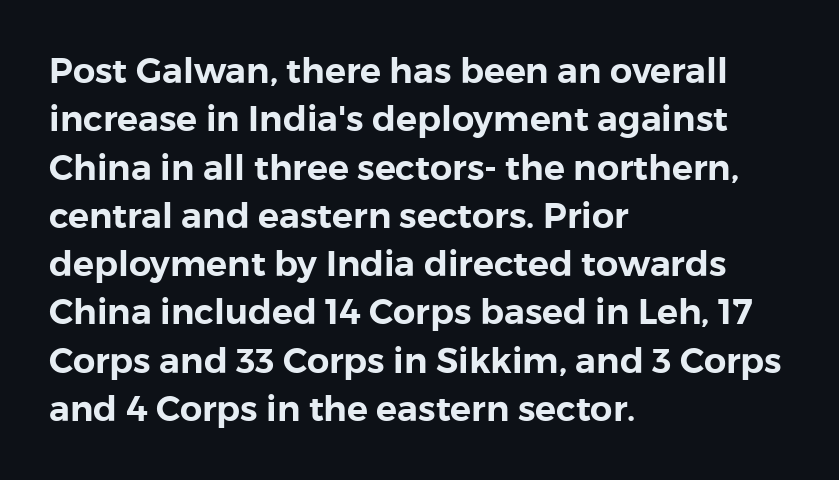
Q: Is the text italic (slanted)? A: No, it is upright.
Q: Is the typeface a serif or a sans-serif typeface? A: Sans-serif.
Q: Is the text underlined? A: No.
Q: How is the paragraph aligned? A: Left-aligned.
Q: Is the spacing between letters normal or unusually wide? A: Normal.
Q: Is the spacing between lines tight, normal or loose? A: Normal.
Q: Width (condensed, normal, or wide)? A: Normal.
Q: Stroke contrast? A: Low.
Q: x-height? A: Medium.
Q: Monospaced? A: No.
